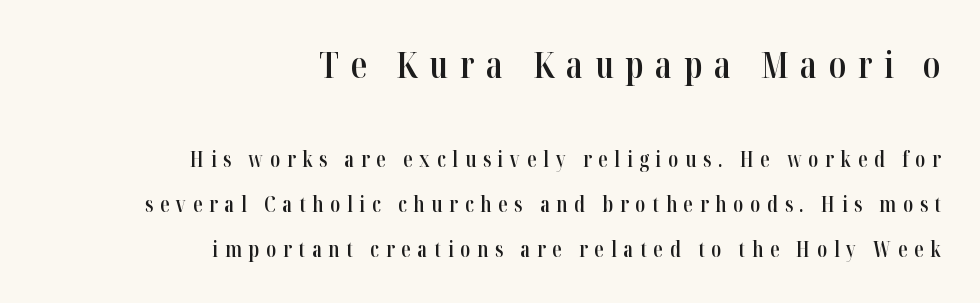
{"serif": "yes", "italic": "no", "bold": "semi", "weight": "semibold", "width": "condensed", "stroke_contrast": "high", "x_height": "medium", "monospaced": "no", "underline": "no", "align": "right", "line_spacing": "loose", "line_spacing_ratio": 2.13, "letter_spacing": "wide", "letter_spacing_em": 0.32, "larger_block": "first", "size_ratio": 1.71, "glyph_px": 36}
